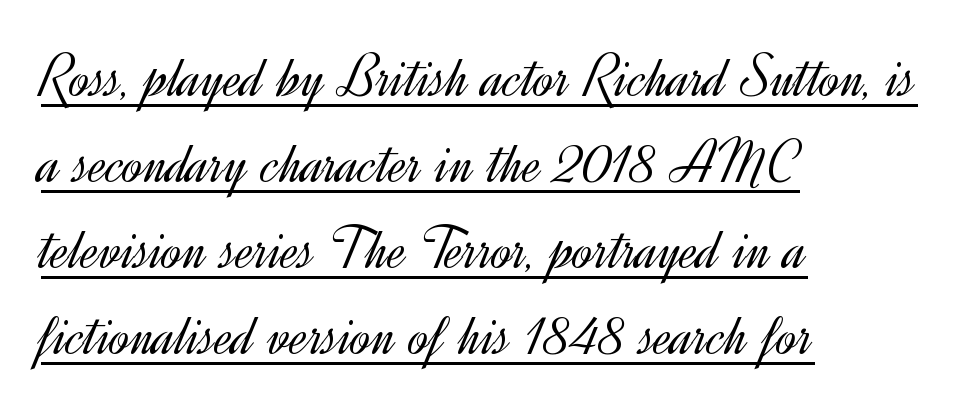
Q: Is the text bold? A: No.
Q: Is the text italic (slanted)? A: Yes.
Q: Is the typeface a serif or a sans-serif typeface? A: Sans-serif.
Q: Is the text underlined? A: Yes.
Q: How is the paragraph aligned? A: Left-aligned.
Q: Is the spacing between letters normal or unusually wide? A: Normal.
Q: Is the spacing between lines tight, normal or loose? A: Normal.
Q: Width (condensed, normal, or wide)? A: Normal.
Q: x-height? A: Small.
Q: Monospaced? A: No.
